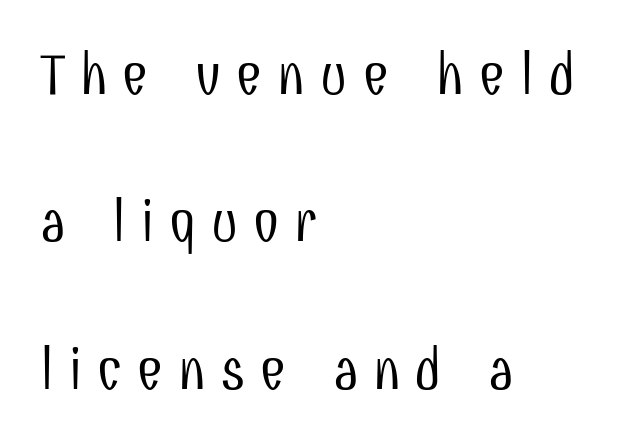
Think standard paragraph weight, or any step lighter than that. You could not count columns in this text — the font is proportionally spaced. Unlike italic type, these characters show no tilt at all. These lines stack with their left ends in a neat column.
